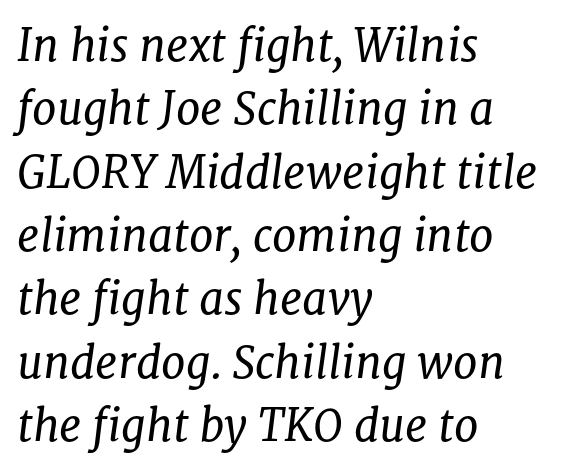
The image shows 44 px regular-weight serif type, italic (leaning right); set left-aligned, normal line spacing (1.44x), normal letter spacing, not underlined; low stroke contrast and a medium x-height.
